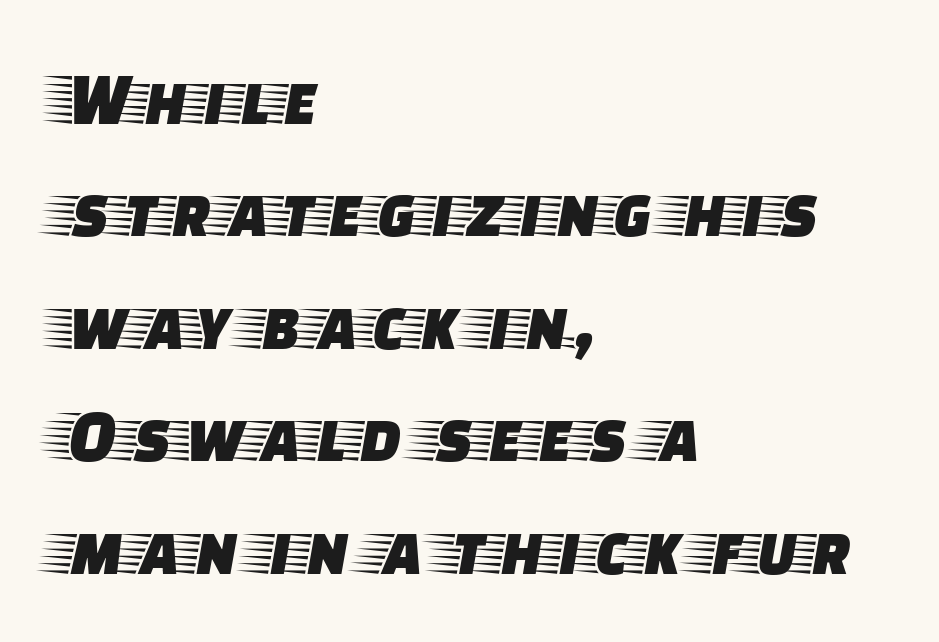
Q: Is the text italic (slanted)? A: Yes.
Q: Is the typeface a serif or a sans-serif typeface? A: Serif.
Q: Is the text underlined? A: No.
Q: How is the paragraph aligned? A: Left-aligned.
Q: Is the spacing between letters normal or unusually wide? A: Normal.
Q: Is the spacing between lines tight, normal or loose? A: Normal.
Q: Width (condensed, normal, or wide)? A: Wide.
Q: Stroke contrast? A: Low.
Q: x-height? A: Large.
Q: Monospaced? A: No.
